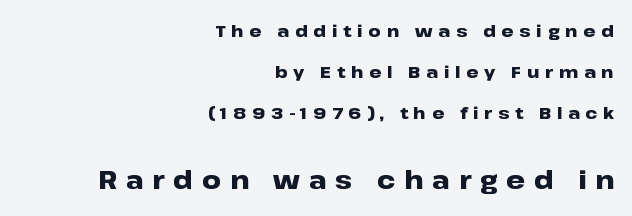
Q: Is the text bold? A: Yes.
Q: Is the text italic (slanted)? A: No, it is upright.
Q: Is the text underlined? A: No.
Q: How is the paragraph aligned? A: Right-aligned.
Q: Is the spacing between letters normal or unusually wide? A: Unusually wide.
Q: Is the spacing between lines tight, normal or loose? A: Loose.
Q: Which block of text is set in a larger size, the first (top) or the second (bottom)? A: The second (bottom) one.
